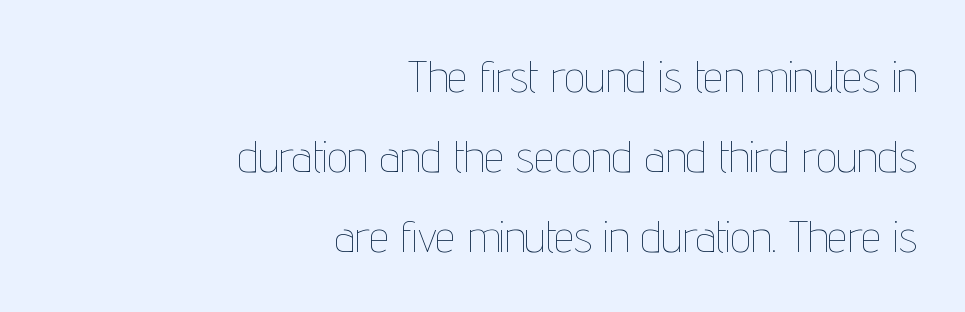
Q: Is the text bold? A: No.
Q: Is the text italic (slanted)? A: No, it is upright.
Q: Is the text underlined? A: No.
Q: How is the paragraph aligned? A: Right-aligned.
Q: Is the spacing between letters normal or unusually wide? A: Normal.
Q: Width (condensed, normal, or wide)? A: Condensed.
Q: Stroke contrast? A: Low.
Q: x-height? A: Medium.
Q: Monospaced? A: No.
